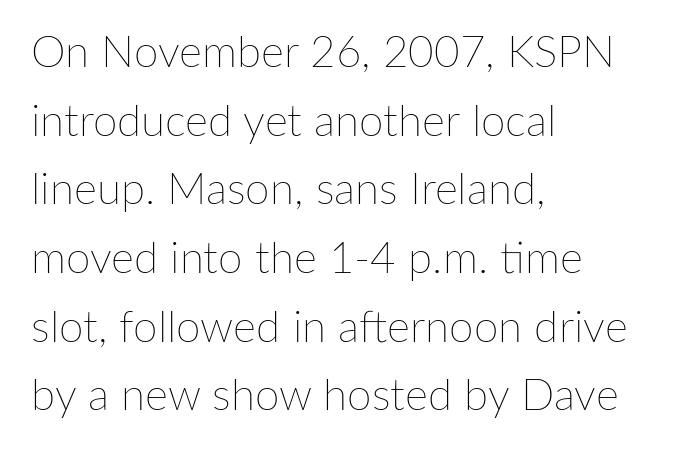
{"italic": "no", "bold": "no", "weight": "thin", "width": "normal", "stroke_contrast": "low", "x_height": "medium", "monospaced": "no", "underline": "no", "align": "left", "line_spacing": "normal", "line_spacing_ratio": 1.56, "letter_spacing": "normal", "letter_spacing_em": 0.0, "glyph_px": 44}
